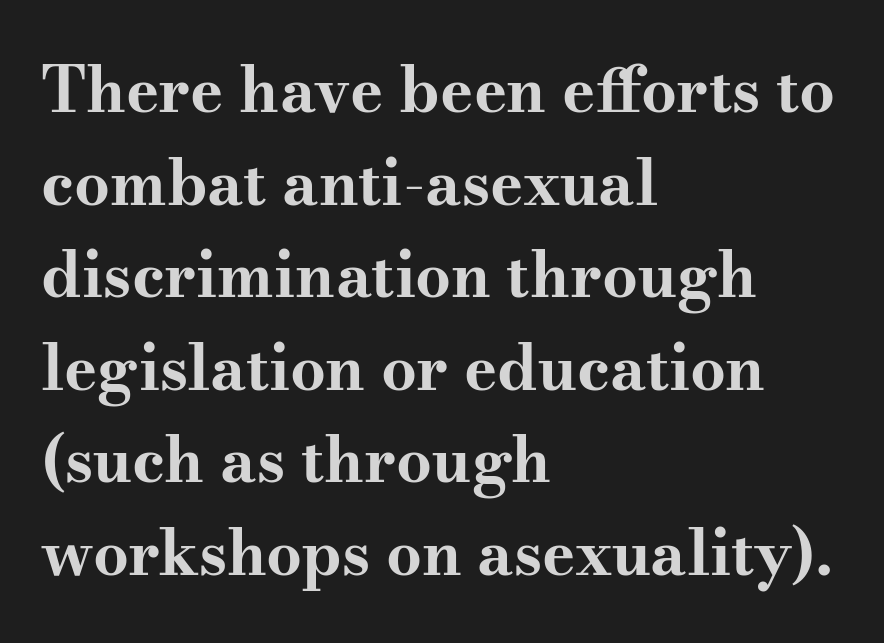
The image shows 63 px bold, wide serif type, upright; set left-aligned, normal line spacing (1.47x), normal letter spacing, not underlined; medium stroke contrast and a small x-height.
